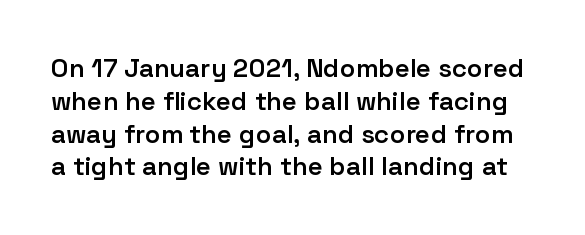
Q: Is the text bold? A: Semi-bold.
Q: Is the text italic (slanted)? A: No, it is upright.
Q: Is the text underlined? A: No.
Q: Is the spacing between letters normal or unusually wide? A: Normal.
Q: Is the spacing between lines tight, normal or loose? A: Normal.
